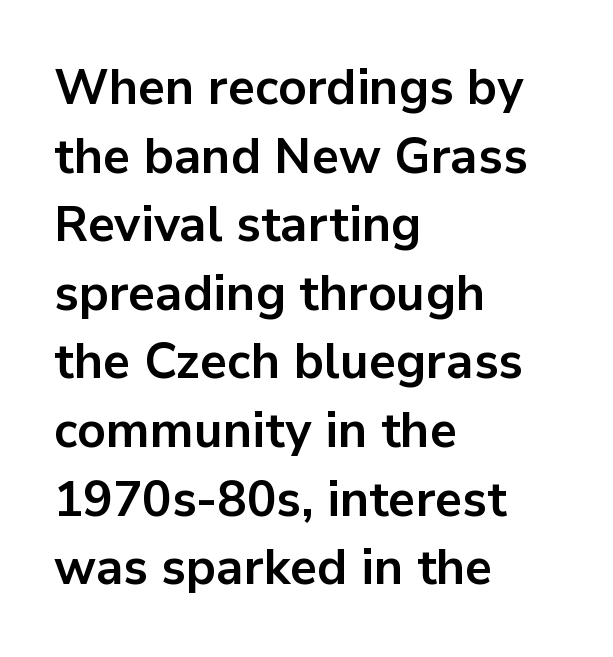
Q: Is the text bold? A: Yes.
Q: Is the text italic (slanted)? A: No, it is upright.
Q: Is the typeface a serif or a sans-serif typeface? A: Sans-serif.
Q: Is the text underlined? A: No.
Q: How is the paragraph aligned? A: Left-aligned.
Q: Is the spacing between letters normal or unusually wide? A: Normal.
Q: Is the spacing between lines tight, normal or loose? A: Normal.
Q: Width (condensed, normal, or wide)? A: Normal.
Q: Stroke contrast? A: Low.
Q: x-height? A: Medium.
Q: Monospaced? A: No.
